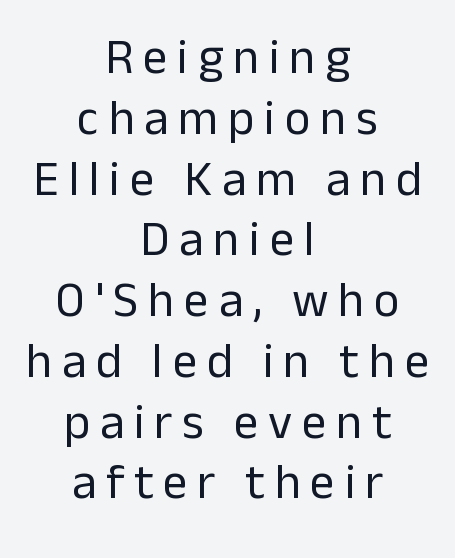
Stems and bowls with no extra thickness — not bold. The strip under each line holds only bare page. What kind of face is this? One without serifs — a sans. Proportional: the letters do not fall into vertical columns. The axis of the letterforms is exactly vertical. Centered paragraph, ragged on both sides.
